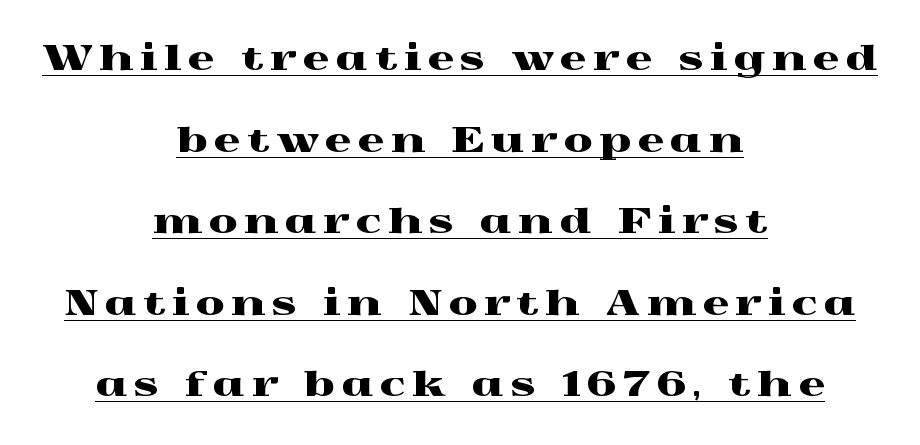
Q: Is the text italic (slanted)? A: No, it is upright.
Q: Is the typeface a serif or a sans-serif typeface? A: Serif.
Q: Is the text underlined? A: Yes.
Q: How is the paragraph aligned? A: Centered.
Q: Is the spacing between letters normal or unusually wide? A: Unusually wide.
Q: Is the spacing between lines tight, normal or loose? A: Loose.
Q: Width (condensed, normal, or wide)? A: Wide.
Q: x-height? A: Medium.
Q: Monospaced? A: No.
